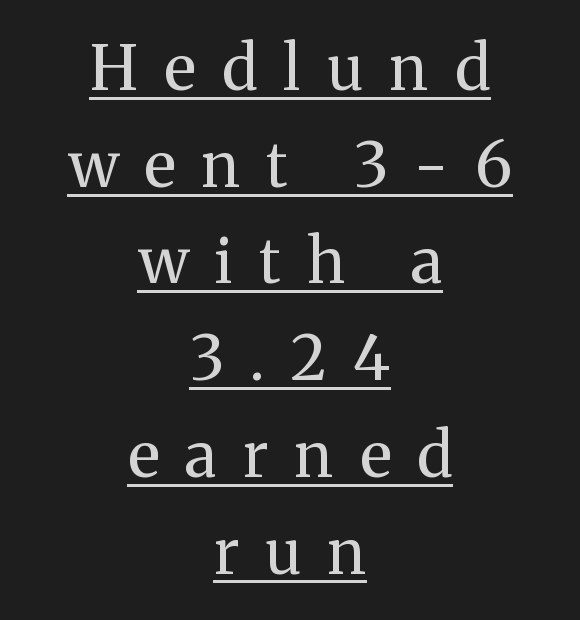
Q: Is the text bold? A: No.
Q: Is the text italic (slanted)? A: No, it is upright.
Q: Is the typeface a serif or a sans-serif typeface? A: Serif.
Q: Is the text underlined? A: Yes.
Q: How is the paragraph aligned? A: Centered.
Q: Is the spacing between letters normal or unusually wide? A: Unusually wide.
Q: Is the spacing between lines tight, normal or loose? A: Normal.
Q: Width (condensed, normal, or wide)? A: Normal.
Q: Stroke contrast? A: Medium.
Q: x-height? A: Medium.
Q: Monospaced? A: No.
